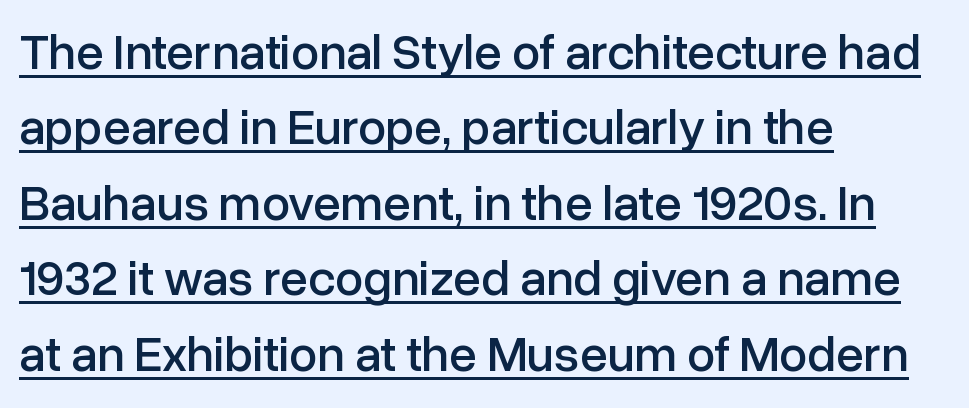
{"serif": "no", "italic": "no", "width": "normal", "stroke_contrast": "low", "x_height": "medium", "monospaced": "no", "underline": "yes", "align": "left", "line_spacing": "normal", "line_spacing_ratio": 1.51, "letter_spacing": "normal", "letter_spacing_em": 0.0, "glyph_px": 50}
